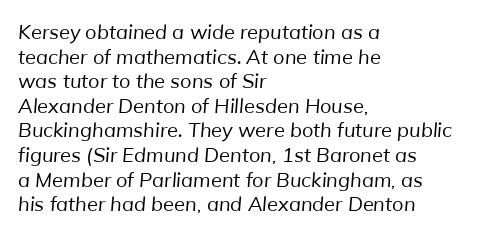
{"bold": "no", "underline": "no", "align": "left", "line_spacing_ratio": 1.23, "letter_spacing": "normal", "letter_spacing_em": 0.0, "glyph_px": 20}
